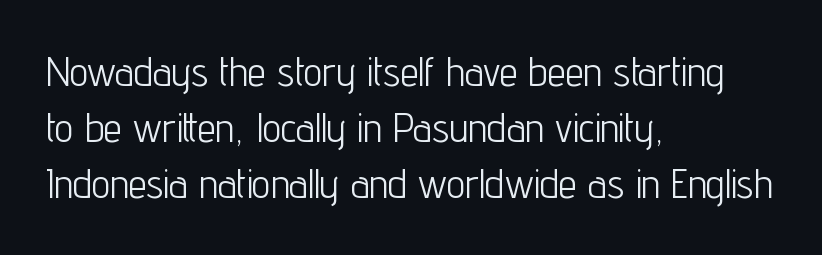
Caption: standard tracking, unaltered. Tall strokes in this sample are plumb rather than angled. A student would call this left alignment; a typographer would say flush left, rag right. Underlining? Definitely not there. The designer left line spacing at the default. The passage shown is typeset with a sans-serif family.
